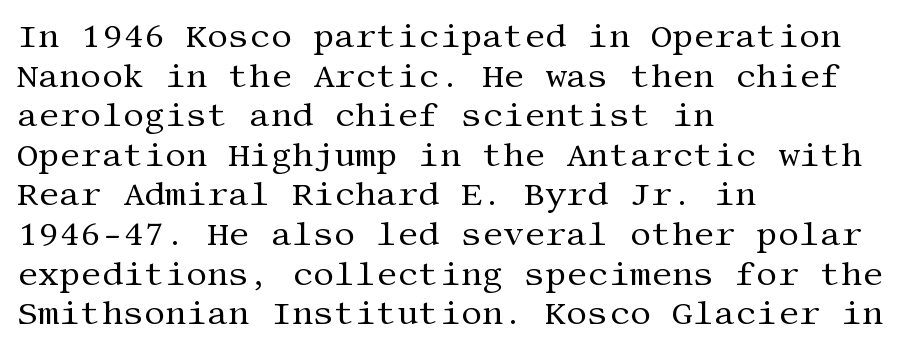
Q: Is the text bold? A: No.
Q: Is the text italic (slanted)? A: No, it is upright.
Q: Is the typeface a serif or a sans-serif typeface? A: Serif.
Q: Is the text underlined? A: No.
Q: How is the paragraph aligned? A: Left-aligned.
Q: Is the spacing between letters normal or unusually wide? A: Normal.
Q: Width (condensed, normal, or wide)? A: Normal.
Q: Stroke contrast? A: Medium.
Q: x-height? A: Large.
